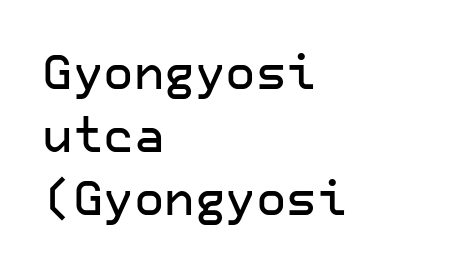
{"serif": "no", "italic": "no", "width": "normal", "stroke_contrast": "low", "x_height": "medium", "underline": "no", "align": "left", "line_spacing": "normal", "line_spacing_ratio": 1.34, "letter_spacing": "normal", "letter_spacing_em": 0.0, "glyph_px": 47}
